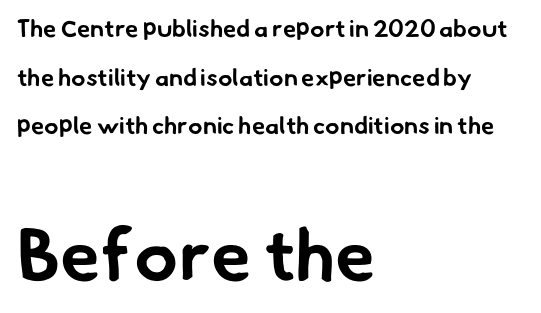
Q: Is the text bold? A: Yes.
Q: Is the typeface a serif or a sans-serif typeface? A: Sans-serif.
Q: Is the text underlined? A: No.
Q: How is the paragraph aligned? A: Left-aligned.
Q: Is the spacing between letters normal or unusually wide? A: Normal.
Q: Is the spacing between lines tight, normal or loose? A: Loose.
Q: Which block of text is set in a larger size, the first (top) or the second (bottom)? A: The second (bottom) one.
Q: Width (condensed, normal, or wide)? A: Normal.
Q: Stroke contrast? A: Low.
Q: x-height? A: Small.
Q: Monospaced? A: No.
